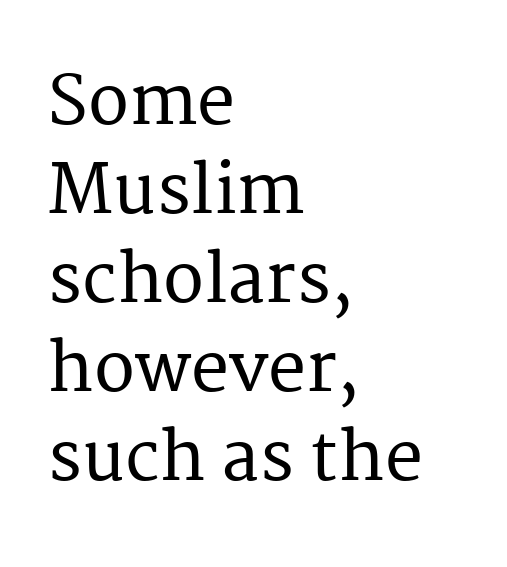
{"serif": "yes", "italic": "no", "width": "normal", "stroke_contrast": "medium", "x_height": "medium", "monospaced": "no", "underline": "no", "align": "left", "line_spacing": "normal", "line_spacing_ratio": 1.31, "letter_spacing": "normal", "letter_spacing_em": 0.0, "glyph_px": 68}
